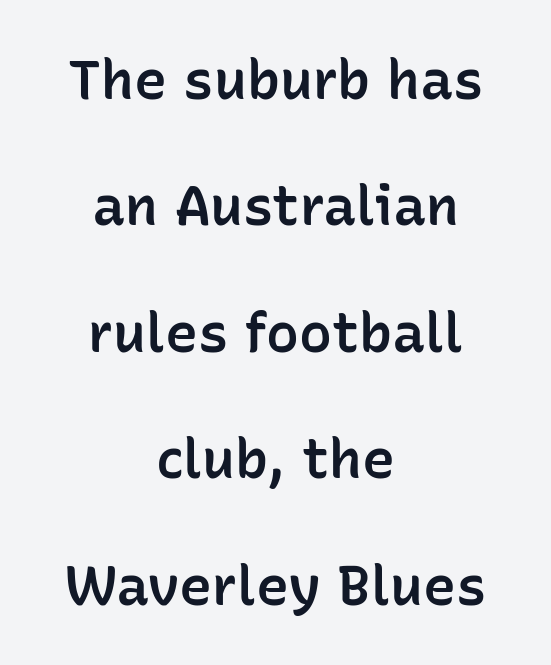
Is the block centered? Yes — each line is placed symmetrically about the middle. Characters remain perfectly vertical along every line. The passage shown has conventional tracking throughout. What's the leading like? Stretched, with rows far apart. A typesetter would call this proportional, since set widths differ per character. The typeface chosen for these lines omits serifs.
